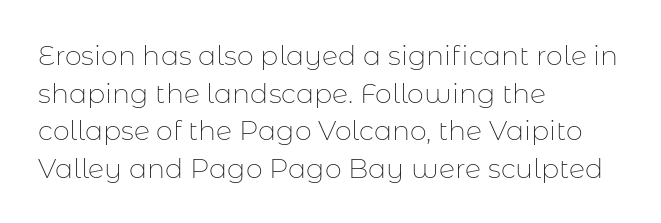
Q: Is the text bold? A: No.
Q: Is the text italic (slanted)? A: No, it is upright.
Q: Is the text underlined? A: No.
Q: How is the paragraph aligned? A: Left-aligned.
Q: Is the spacing between letters normal or unusually wide? A: Normal.
Q: Is the spacing between lines tight, normal or loose? A: Normal.
